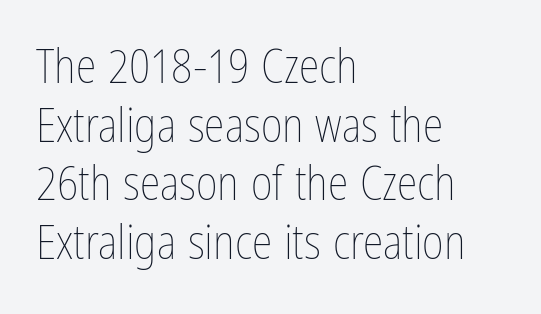
Where is the straight margin? On the left. Note the varied advance widths — an 'i' is clearly narrower than an 'm'. If you measured baseline to baseline, you'd find a middling distance. Type without underlining. Nope, not italic — everything's standing straight.
